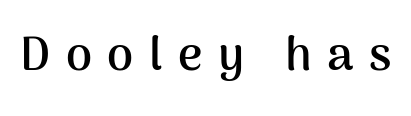
{"serif": "no", "italic": "no", "bold": "yes", "weight": "semibold", "width": "normal", "stroke_contrast": "medium", "x_height": "medium", "monospaced": "no", "underline": "no", "letter_spacing": "wide", "letter_spacing_em": 0.33, "glyph_px": 47}
